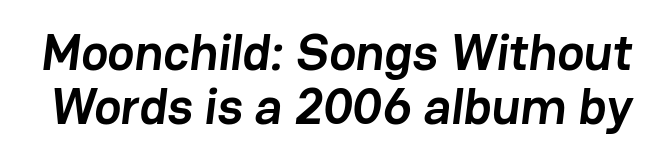
The image shows 51 px semibold sans-serif type; set tight line spacing (1.05x), normal letter spacing, not underlined; low stroke contrast and a medium x-height.
